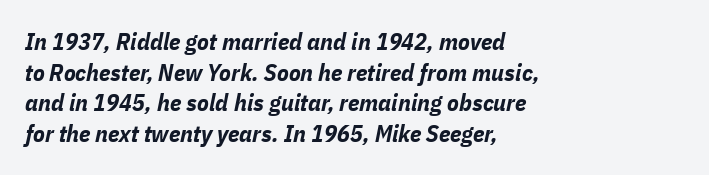
The space between consecutive lines is moderate. Is the type slanted? Yes — the strokes lean at a clear angle. Inter-character spacing is left at the font's built-in metrics. Horizontal alignment here is leftward, the default for most running prose.
